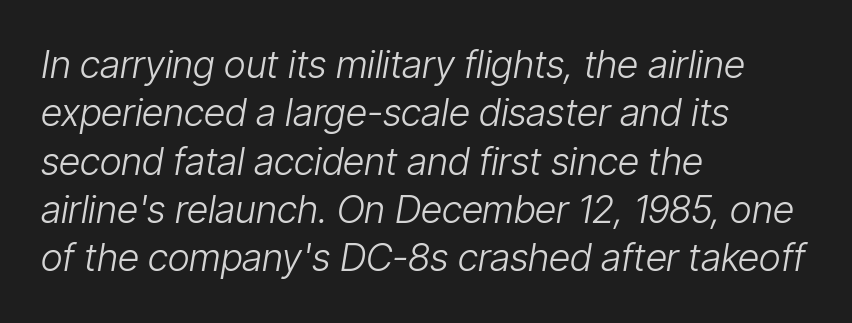
Q: Is the text bold? A: No.
Q: Is the text italic (slanted)? A: Yes, it leans right by about 9 degrees.
Q: Is the text underlined? A: No.
Q: How is the paragraph aligned? A: Left-aligned.
Q: Is the spacing between letters normal or unusually wide? A: Normal.
Q: Is the spacing between lines tight, normal or loose? A: Normal.
Q: Width (condensed, normal, or wide)? A: Condensed.
Q: Stroke contrast? A: Low.
Q: x-height? A: Medium.
Q: Monospaced? A: No.
